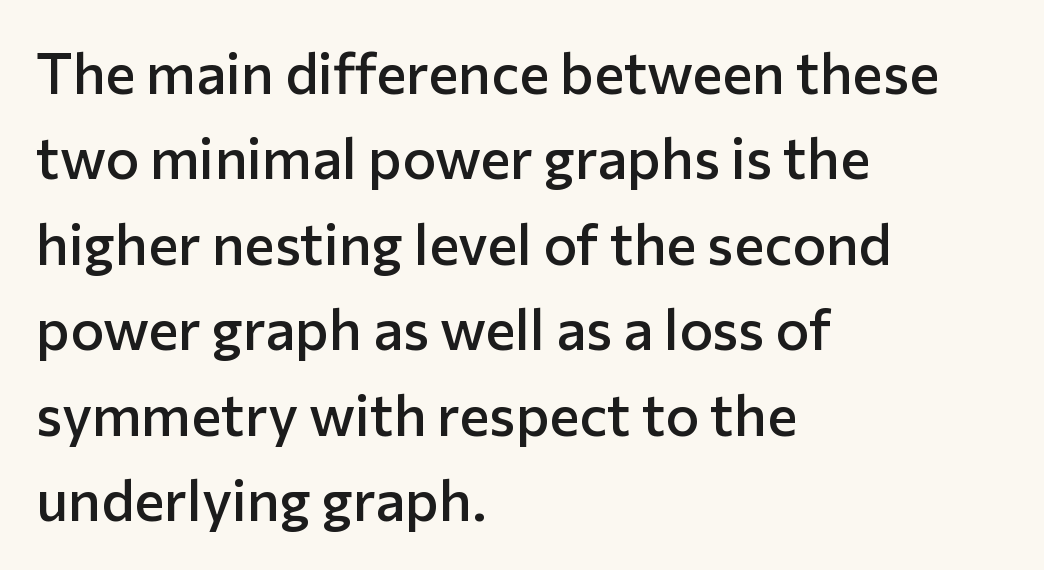
No extra tracking has been applied to these lines. This sample uses a sans-serif face. Glance below the letters and you will spot only blank space. Spacing verdict: proportional, widths tailored to each character. Which margin do the lines hug? The left one — the right edge is uneven. Is the type bold? Partly — it's a semibold, heavier than regular but not fully bold.
